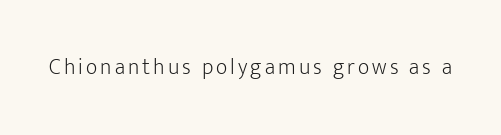
The specimen reads as upright at a glance. The face looks like a standard text weight, possibly lighter. Nobody drew a line under any word here.
